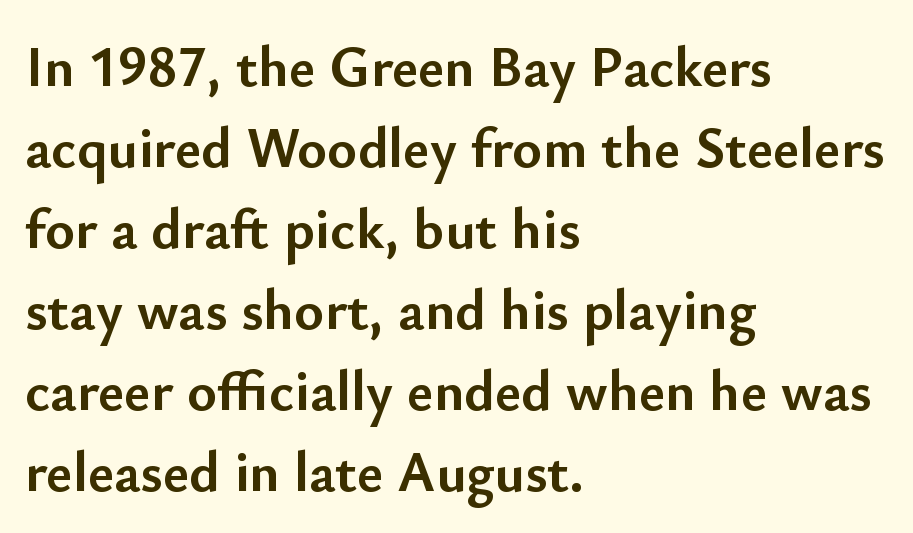
The image shows 57 px semibold sans-serif type, upright; set left-aligned, normal line spacing (1.42x), normal letter spacing, not underlined; low stroke contrast and a small x-height.
